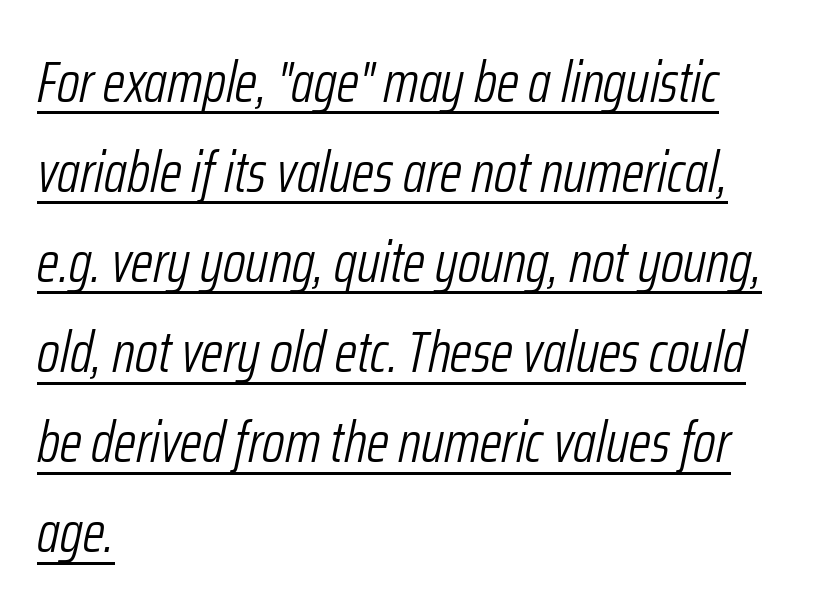
{"italic": "yes", "lean": "right", "slant_degrees": 12, "bold": "no", "weight": "light", "width": "condensed", "stroke_contrast": "low", "x_height": "medium", "monospaced": "no", "underline": "yes", "align": "left", "line_spacing": "normal", "line_spacing_ratio": 1.58, "letter_spacing": "normal", "letter_spacing_em": 0.0, "glyph_px": 57}
